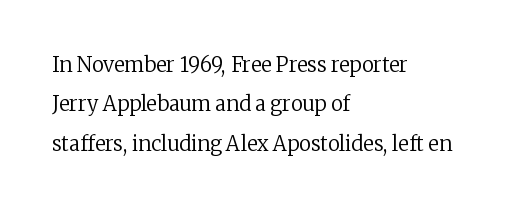
The type sits square on the baseline with zero lean. Is the stroke heavy? The answer is a plain regular-or-lighter. Beneath every word, the page is bare. Leading: increased. The rag falls on the right side of this text block.
